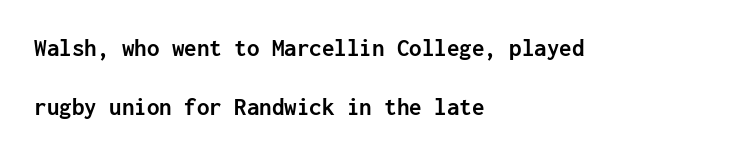
{"italic": "no", "bold": "yes", "underline": "no", "align": "left", "line_spacing": "loose", "line_spacing_ratio": 2.36, "letter_spacing": "normal", "letter_spacing_em": 0.0, "glyph_px": 25}
